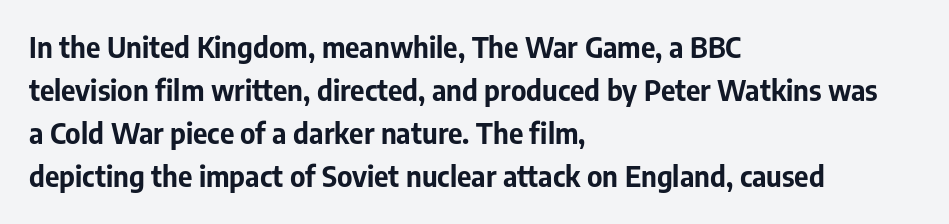
Q: Is the text bold? A: Yes.
Q: Is the text italic (slanted)? A: No, it is upright.
Q: Is the typeface a serif or a sans-serif typeface? A: Sans-serif.
Q: Is the text underlined? A: No.
Q: How is the paragraph aligned? A: Left-aligned.
Q: Is the spacing between letters normal or unusually wide? A: Normal.
Q: Is the spacing between lines tight, normal or loose? A: Normal.
Q: Width (condensed, normal, or wide)? A: Normal.
Q: Stroke contrast? A: Low.
Q: x-height? A: Medium.
Q: Monospaced? A: No.
